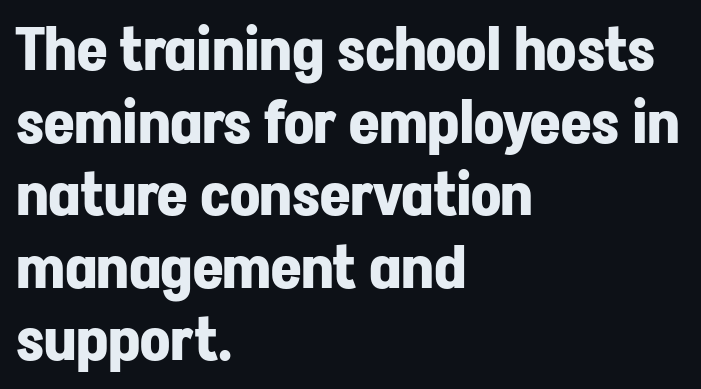
Q: Is the text bold? A: Yes.
Q: Is the text italic (slanted)? A: No, it is upright.
Q: Is the typeface a serif or a sans-serif typeface? A: Sans-serif.
Q: Is the text underlined? A: No.
Q: How is the paragraph aligned? A: Left-aligned.
Q: Is the spacing between letters normal or unusually wide? A: Normal.
Q: Width (condensed, normal, or wide)? A: Normal.
Q: Stroke contrast? A: Low.
Q: x-height? A: Medium.
Q: Monospaced? A: No.
